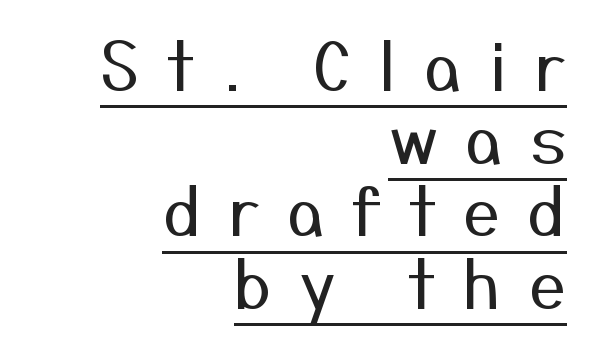
You could not count columns in this text — the font is proportionally spaced. What kind of face is this? One without serifs — a sans. How are the letters spaced? Widely, with obvious added tracking. The passage shown stacks its lines with hardly any gap. Unbolded letterforms with no extra heft. Ascenders rise straight up at ninety degrees.
